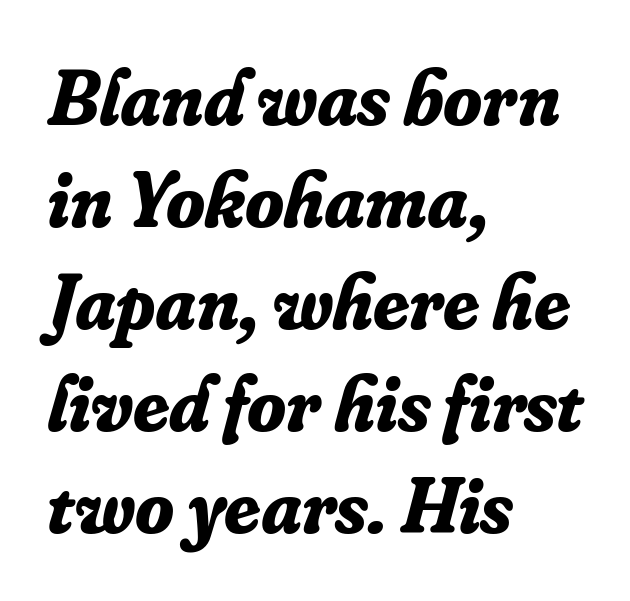
{"serif": "yes", "italic": "yes", "lean": "right", "slant_degrees": 16, "bold": "yes", "weight": "bold", "width": "normal", "stroke_contrast": "low", "x_height": "small", "monospaced": "no", "underline": "no", "align": "left", "line_spacing": "normal", "line_spacing_ratio": 1.29, "letter_spacing": "normal", "letter_spacing_em": 0.0, "glyph_px": 79}
